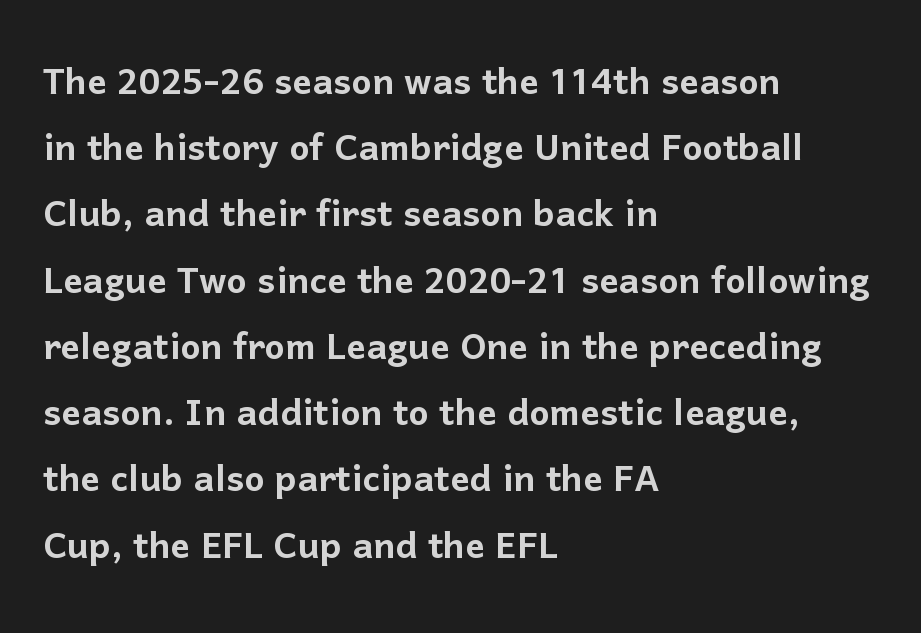
The rows are spaced the way most documents space them. Caption: multi-line text, flush left, ragged right. Is this a fixed-width face? No — the glyphs have proportional, varying widths. Tracking here is standard; glyphs follow each other at the usual distance.
